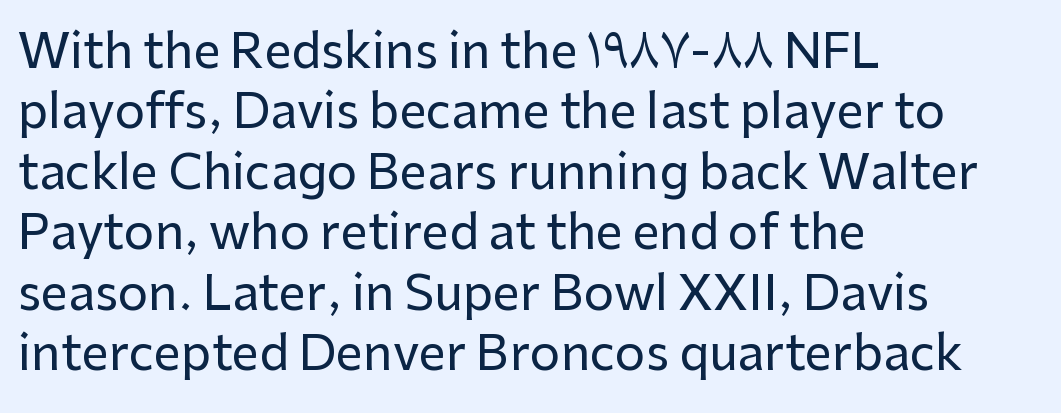
{"serif": "no", "italic": "no", "width": "normal", "stroke_contrast": "low", "x_height": "medium", "monospaced": "no", "underline": "no", "align": "left", "line_spacing": "normal", "line_spacing_ratio": 1.26, "letter_spacing": "normal", "letter_spacing_em": 0.0, "glyph_px": 48}
